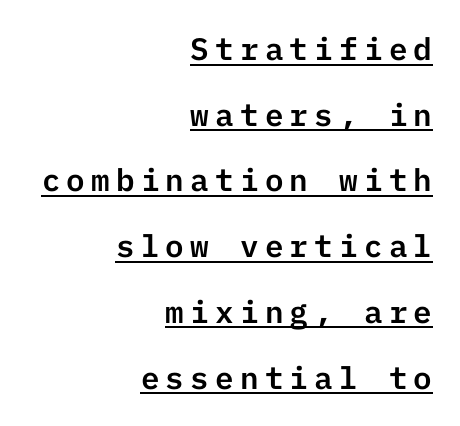
Q: Is the text italic (slanted)? A: No, it is upright.
Q: Is the typeface a serif or a sans-serif typeface? A: Sans-serif.
Q: Is the text underlined? A: Yes.
Q: How is the paragraph aligned? A: Right-aligned.
Q: Is the spacing between letters normal or unusually wide? A: Unusually wide.
Q: Is the spacing between lines tight, normal or loose? A: Loose.
Q: Width (condensed, normal, or wide)? A: Normal.
Q: Stroke contrast? A: Low.
Q: x-height? A: Medium.
